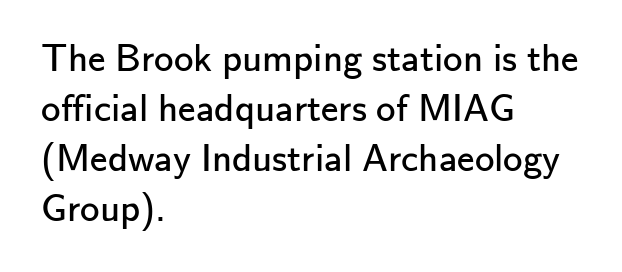
The image shows 39 px regular-weight sans-serif type, upright; set left-aligned, normal line spacing (1.28x), normal letter spacing, not underlined; low stroke contrast and a small x-height.
